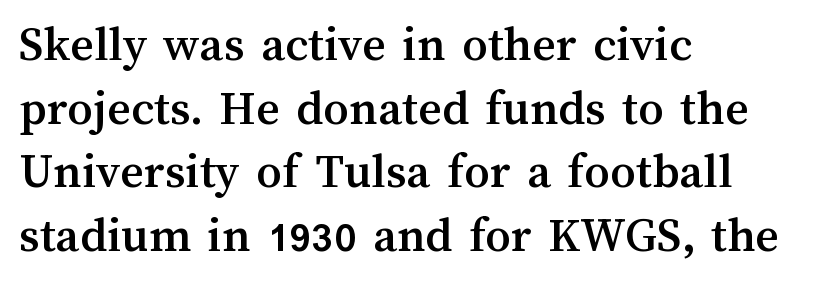
{"italic": "no", "width": "normal", "stroke_contrast": "medium", "x_height": "medium", "monospaced": "no", "underline": "no", "align": "left", "line_spacing": "normal", "line_spacing_ratio": 1.25, "letter_spacing": "normal", "letter_spacing_em": 0.0, "glyph_px": 51}
